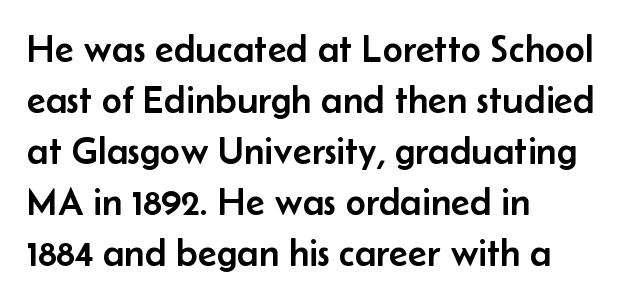
Q: Is the text italic (slanted)? A: No, it is upright.
Q: Is the typeface a serif or a sans-serif typeface? A: Sans-serif.
Q: Is the text underlined? A: No.
Q: How is the paragraph aligned? A: Left-aligned.
Q: Is the spacing between letters normal or unusually wide? A: Normal.
Q: Is the spacing between lines tight, normal or loose? A: Normal.
Q: Width (condensed, normal, or wide)? A: Normal.
Q: Stroke contrast? A: Low.
Q: x-height? A: Small.
Q: Monospaced? A: No.
